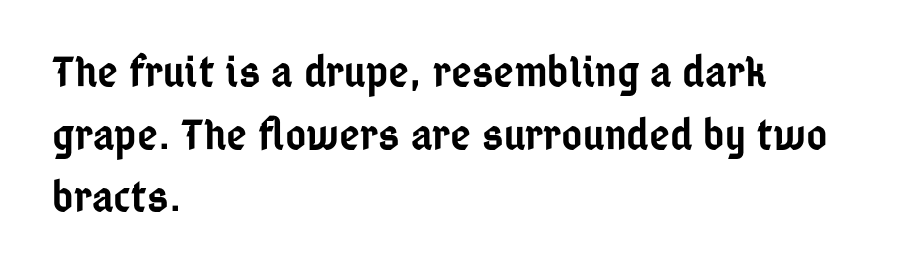
Q: Is the text bold? A: Semi-bold.
Q: Is the text italic (slanted)? A: No, it is upright.
Q: Is the typeface a serif or a sans-serif typeface? A: Sans-serif.
Q: Is the text underlined? A: No.
Q: How is the paragraph aligned? A: Left-aligned.
Q: Is the spacing between letters normal or unusually wide? A: Normal.
Q: Is the spacing between lines tight, normal or loose? A: Normal.
Q: Width (condensed, normal, or wide)? A: Condensed.
Q: Stroke contrast? A: Low.
Q: x-height? A: Medium.
Q: Monospaced? A: No.
